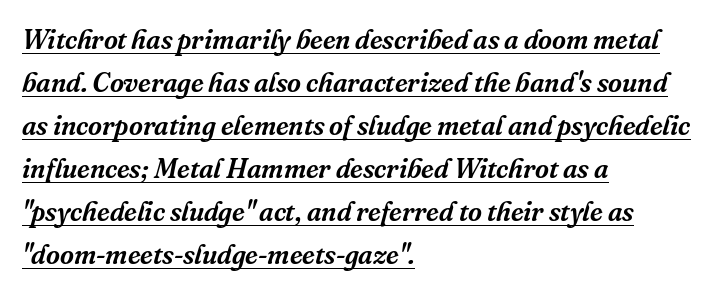
The image shows 27 px text type, italic (leaning right); set left-aligned, normal line spacing (1.59x), normal letter spacing, underlined.
